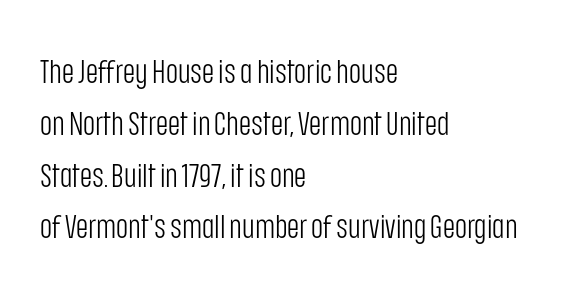
Tracking here is standard; glyphs follow each other at the usual distance. Nope, not italic — everything's standing straight. The letters advance in unequal steps, a hallmark of proportional type. The characters display no serif detailing; their extremities are plain. The designer left line spacing at the default.
